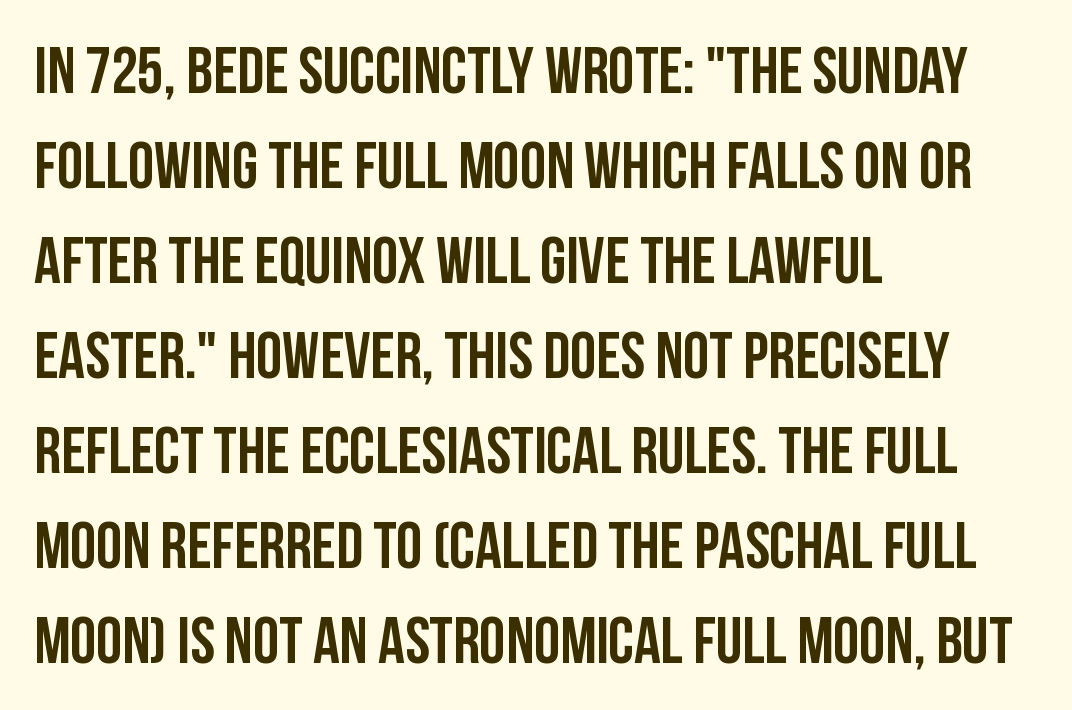
The type family on display is of the sans-serif kind. Think of a printed novel: that variable character pitch is what you see here. Beneath every word, the page is bare. Rendered with straight, roman letterforms. The gaps between neighbouring characters are ordinary and unremarkable.
